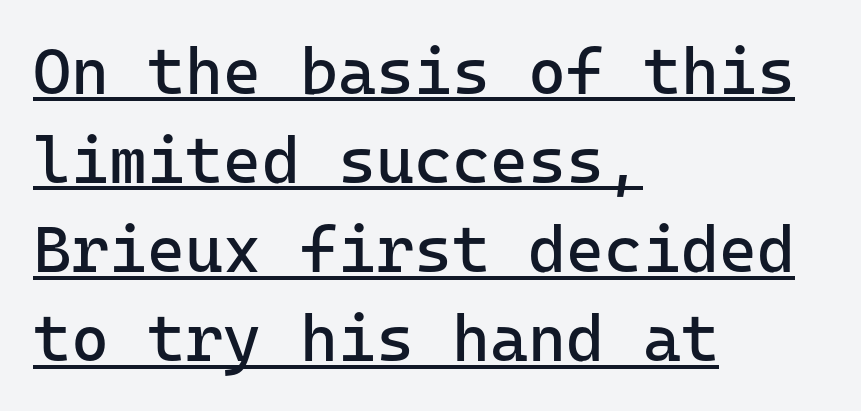
Posture: vertical. Evenly set lines give the paragraph a standard silhouette. Notice how the passage keeps a crisp vertical edge on the left only. This sample carries an underscore along the baseline area.
